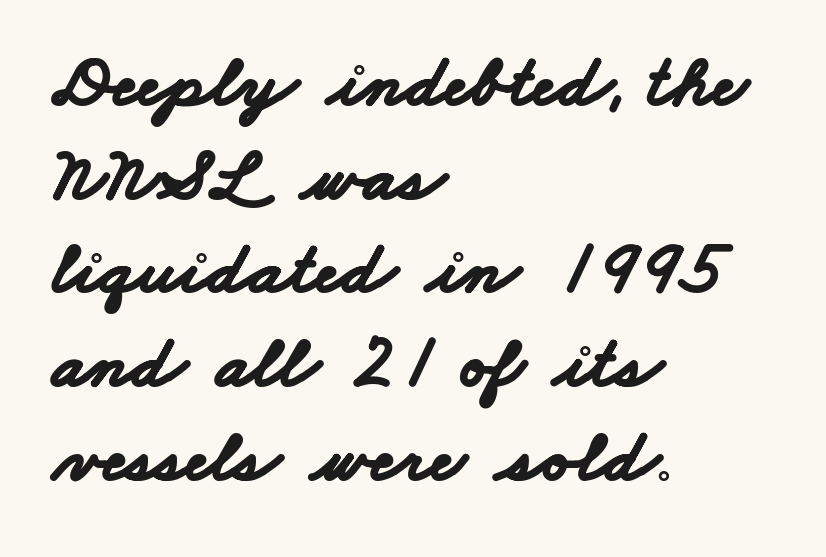
The image shows 75 px bold, wide sans-serif type; set left-aligned, normal line spacing (1.25x), normal letter spacing, not underlined; low stroke contrast and a small x-height.
